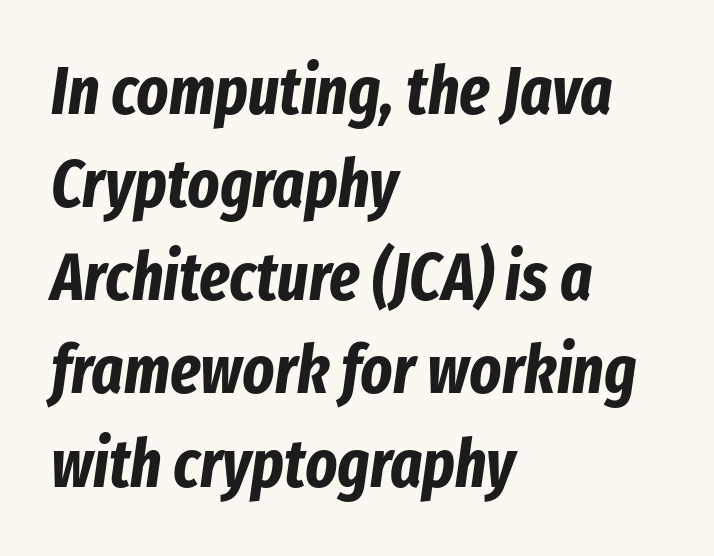
The image shows 67 px bold, condensed type, italic (leaning right); set left-aligned, normal line spacing (1.39x), normal letter spacing, not underlined; low stroke contrast and a medium x-height.
